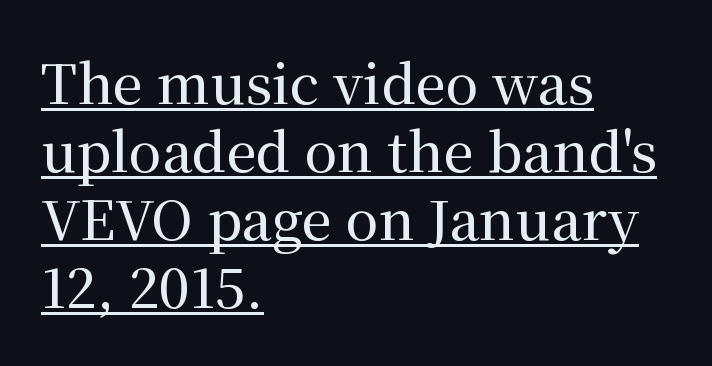
Q: Is the text italic (slanted)? A: No, it is upright.
Q: Is the typeface a serif or a sans-serif typeface? A: Serif.
Q: Is the text underlined? A: Yes.
Q: How is the paragraph aligned? A: Left-aligned.
Q: Is the spacing between letters normal or unusually wide? A: Normal.
Q: Is the spacing between lines tight, normal or loose? A: Normal.
Q: Width (condensed, normal, or wide)? A: Normal.
Q: Stroke contrast? A: Medium.
Q: x-height? A: Medium.
Q: Monospaced? A: No.
